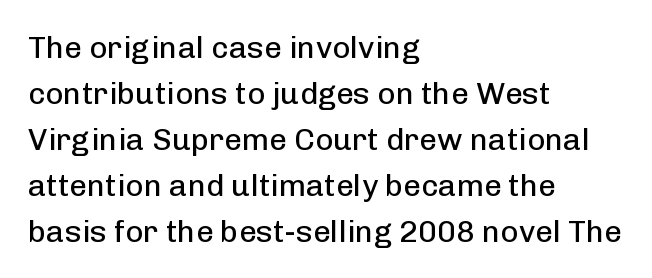
{"serif": "no", "italic": "no", "bold": "no", "weight": "regular", "width": "normal", "stroke_contrast": "low", "x_height": "medium", "monospaced": "no", "underline": "no", "align": "left", "line_spacing": "normal", "line_spacing_ratio": 1.48, "letter_spacing": "normal", "letter_spacing_em": 0.0, "glyph_px": 31}
